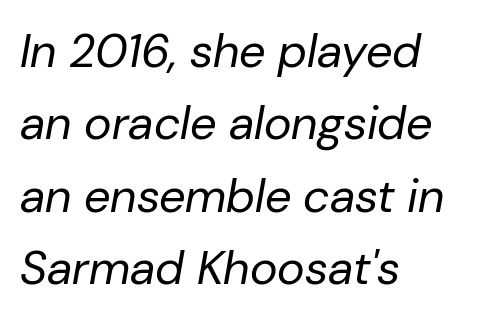
Q: Is the text bold? A: No.
Q: Is the text italic (slanted)? A: Yes, it leans right by about 10 degrees.
Q: Is the text underlined? A: No.
Q: How is the paragraph aligned? A: Left-aligned.
Q: Is the spacing between letters normal or unusually wide? A: Normal.
Q: Is the spacing between lines tight, normal or loose? A: Normal.
Q: Width (condensed, normal, or wide)? A: Normal.
Q: Stroke contrast? A: Low.
Q: x-height? A: Medium.
Q: Monospaced? A: No.
